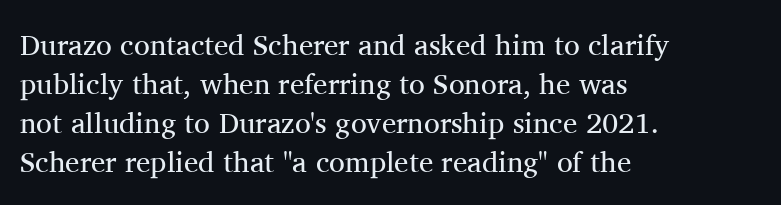
{"serif": "yes", "italic": "no", "bold": "no", "weight": "regular", "width": "normal", "stroke_contrast": "medium", "x_height": "medium", "monospaced": "no", "underline": "no", "align": "left", "line_spacing": "normal", "line_spacing_ratio": 1.34, "letter_spacing": "normal", "letter_spacing_em": 0.0, "glyph_px": 29}
